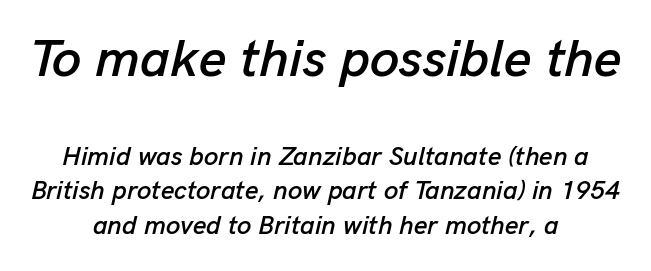
{"italic": "yes", "lean": "right", "slant_degrees": 13, "width": "normal", "stroke_contrast": "low", "x_height": "medium", "monospaced": "no", "underline": "no", "align": "center", "line_spacing": "normal", "line_spacing_ratio": 1.33, "letter_spacing": "normal", "letter_spacing_em": 0.0, "larger_block": "first", "size_ratio": 2.04, "glyph_px": 53}
